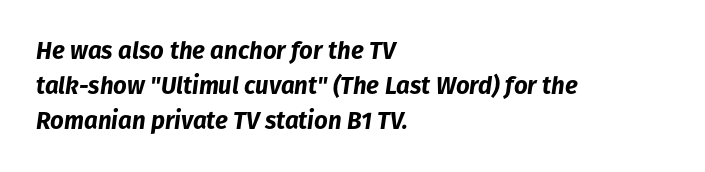
{"italic": "yes", "lean": "right", "slant_degrees": 8, "bold": "yes", "underline": "no", "align": "left", "line_spacing": "normal", "line_spacing_ratio": 1.45, "letter_spacing": "normal", "letter_spacing_em": 0.0, "glyph_px": 24}
